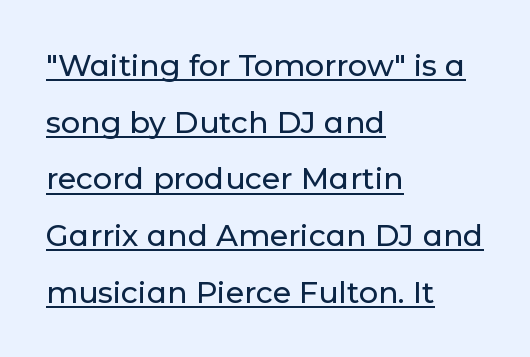
The image shows 30 px sans-serif type, upright; set left-aligned, line spacing 1.89x, normal letter spacing, underlined; low stroke contrast and a medium x-height.
